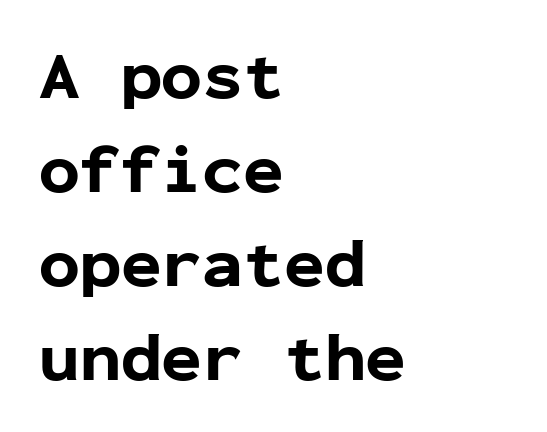
The image shows 68 px bold sans-serif type, upright, monospaced; set left-aligned, normal line spacing (1.38x), normal letter spacing, not underlined; low stroke contrast and a medium x-height.
